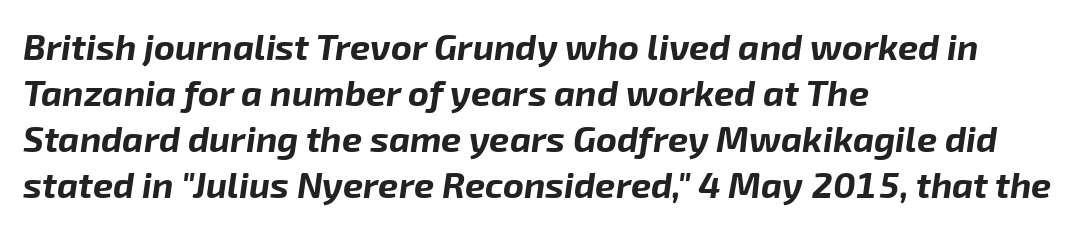
Stroke thickness is high; the sample reads as a true bold. The lines are quadded left. Varying glyph widths throughout — classic text-font behaviour. Quick note: underline off. Is the letter spacing exaggerated? No — it looks like the ordinary default. An italicized treatment has been applied to the whole sample.
